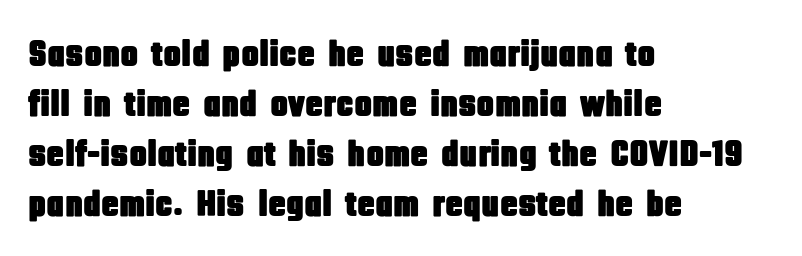
{"serif": "no", "italic": "no", "width": "condensed", "stroke_contrast": "low", "x_height": "large", "monospaced": "no", "underline": "no", "align": "left", "line_spacing": "normal", "line_spacing_ratio": 1.35, "letter_spacing": "normal", "letter_spacing_em": 0.0, "glyph_px": 37}
